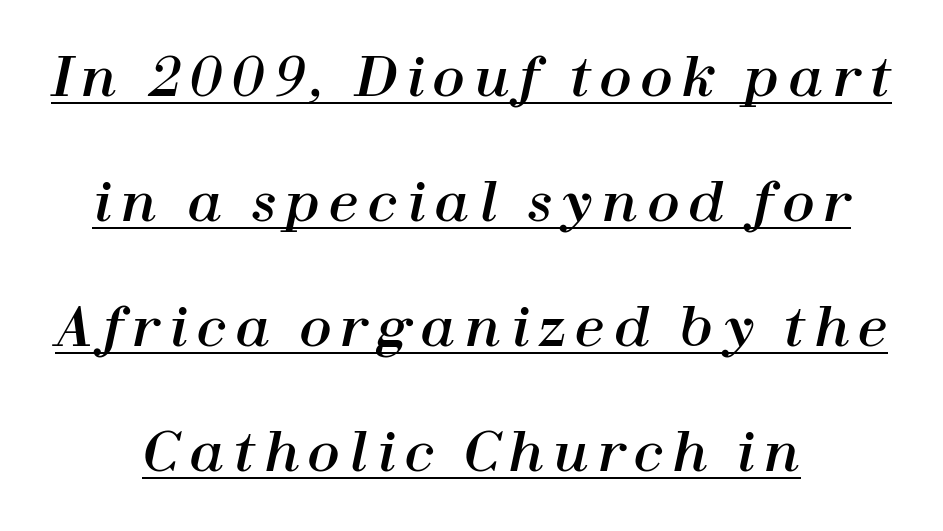
{"italic": "yes", "lean": "right", "slant_degrees": 12, "width": "normal", "stroke_contrast": "high", "x_height": "medium", "monospaced": "no", "underline": "yes", "align": "center", "line_spacing": "loose", "line_spacing_ratio": 2.36, "glyph_px": 53}
